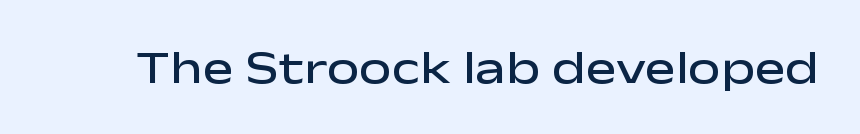
Q: Is the text bold? A: Semi-bold.
Q: Is the text italic (slanted)? A: No, it is upright.
Q: Is the typeface a serif or a sans-serif typeface? A: Sans-serif.
Q: Is the text underlined? A: No.
Q: Is the spacing between letters normal or unusually wide? A: Normal.
Q: Width (condensed, normal, or wide)? A: Wide.
Q: Stroke contrast? A: Low.
Q: x-height? A: Medium.
Q: Monospaced? A: No.
